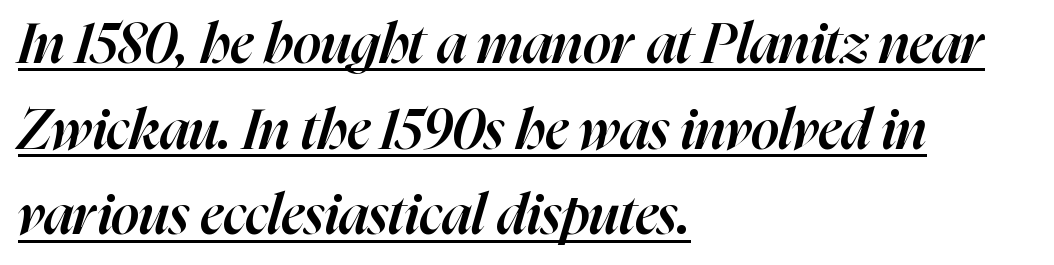
The image shows 56 px semibold type, italic (leaning right); set left-aligned, normal line spacing (1.53x), normal letter spacing, underlined; high stroke contrast and a medium x-height.
